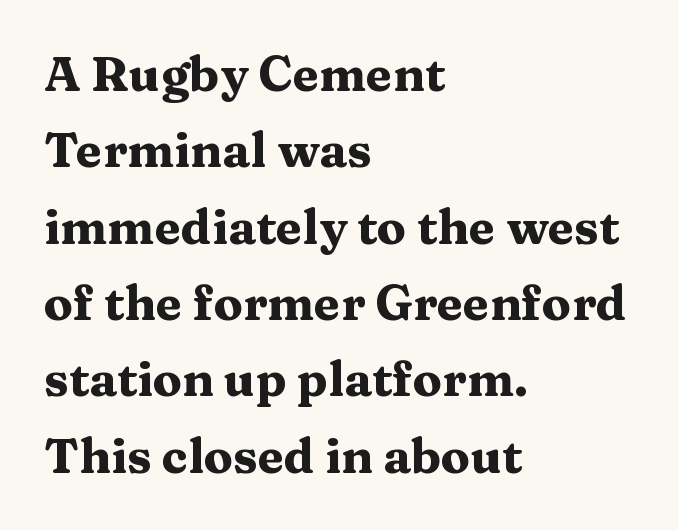
The image shows 48 px heavy, wide serif type, upright; set left-aligned, normal line spacing (1.59x), normal letter spacing, not underlined; medium stroke contrast and a medium x-height.
